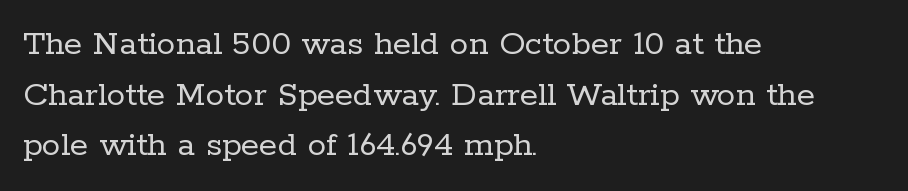
The image shows 37 px regular-weight serif type, upright; set left-aligned, normal line spacing (1.37x), normal letter spacing, not underlined; low stroke contrast and a medium x-height.
